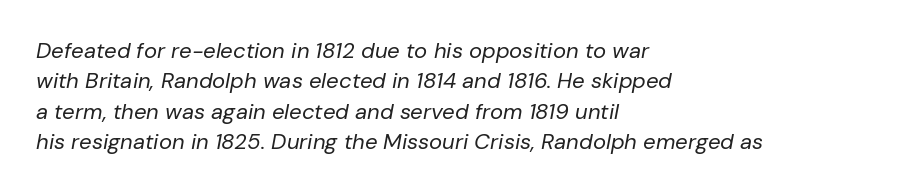
The image shows 22 px text type, italic (leaning right); set left-aligned, normal line spacing (1.38x), normal letter spacing, not underlined.
